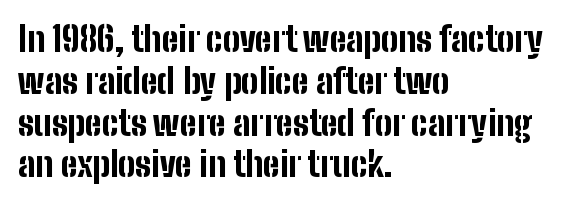
{"serif": "no", "italic": "no", "bold": "yes", "weight": "bold", "width": "condensed", "stroke_contrast": "low", "x_height": "medium", "monospaced": "no", "underline": "no", "align": "left", "line_spacing_ratio": 1.23, "letter_spacing": "normal", "letter_spacing_em": 0.0, "glyph_px": 34}
